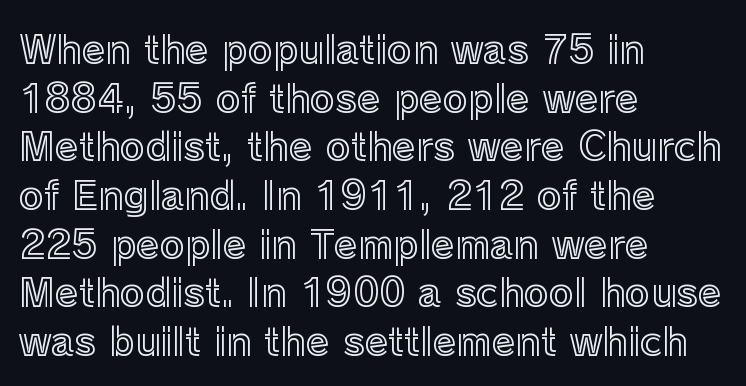
Glance below the letters and you will spot only blank space. The paragraph has a hard left edge and a soft right edge. This sample keeps an unexceptional amount of space between lines. The passage shown is typed in a proportional face where columns would drift.
